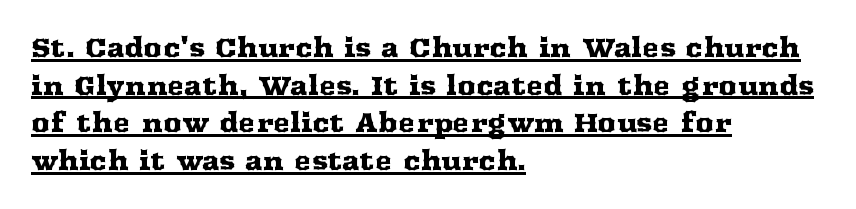
Posture: upright roman. Like a heading marked for emphasis, these lines bear an underscore. The tracking reads as untouched default to a designer's eye. The text block is weighted toward the left margin, trailing off unevenly rightward. A normal amount of white space separates one row of letters from the next.
